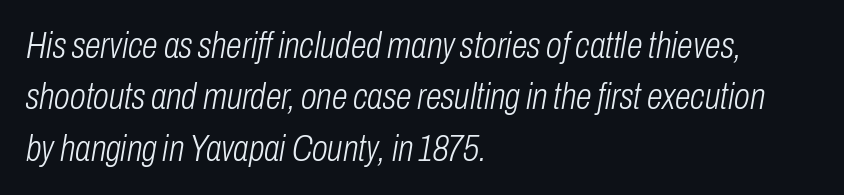
Each word holds together tightly as a unit, with standard inter-letter gaps. Each new line begins a customary step beneath the previous one. Each row of text sits above clean, open space. Here the designer chose a conventional face with non-uniform glyph widths.
